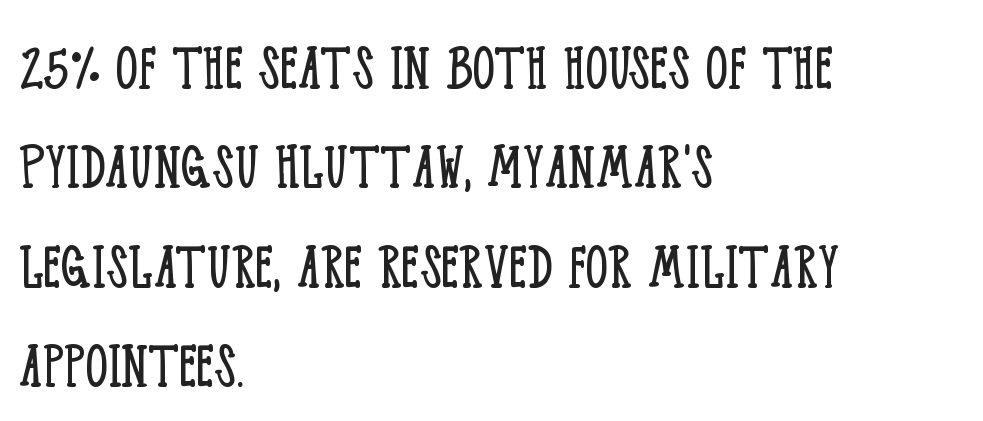
{"serif": "yes", "italic": "no", "bold": "no", "weight": "light", "width": "condensed", "stroke_contrast": "low", "x_height": "large", "monospaced": "no", "underline": "no", "align": "left", "line_spacing": "normal", "line_spacing_ratio": 1.42, "letter_spacing": "normal", "letter_spacing_em": 0.0, "glyph_px": 70}
